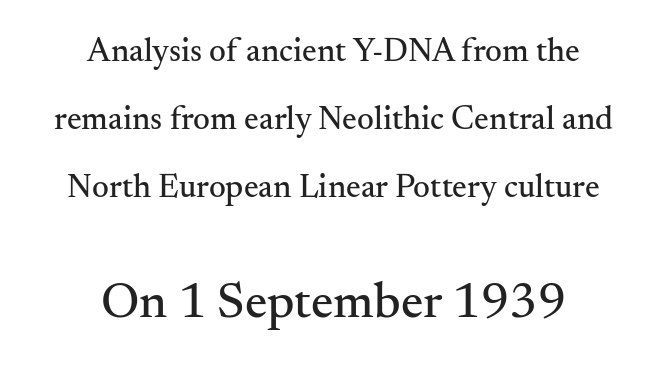
The image shows 50 px serif type, upright; set centered, loose line spacing (2.06x), normal letter spacing, not underlined; the second (bottom) block is 1.52x larger; medium stroke contrast and a small x-height.
